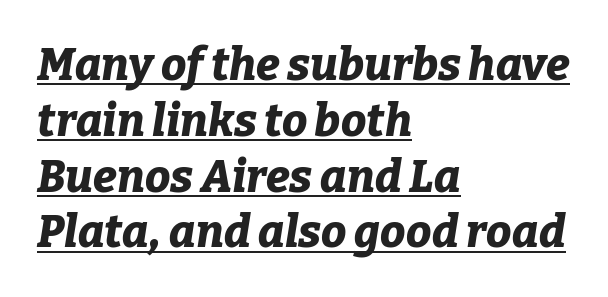
The image shows 45 px bold type, italic (leaning right); set left-aligned, line spacing 1.24x, normal letter spacing, underlined; low stroke contrast and a medium x-height.
